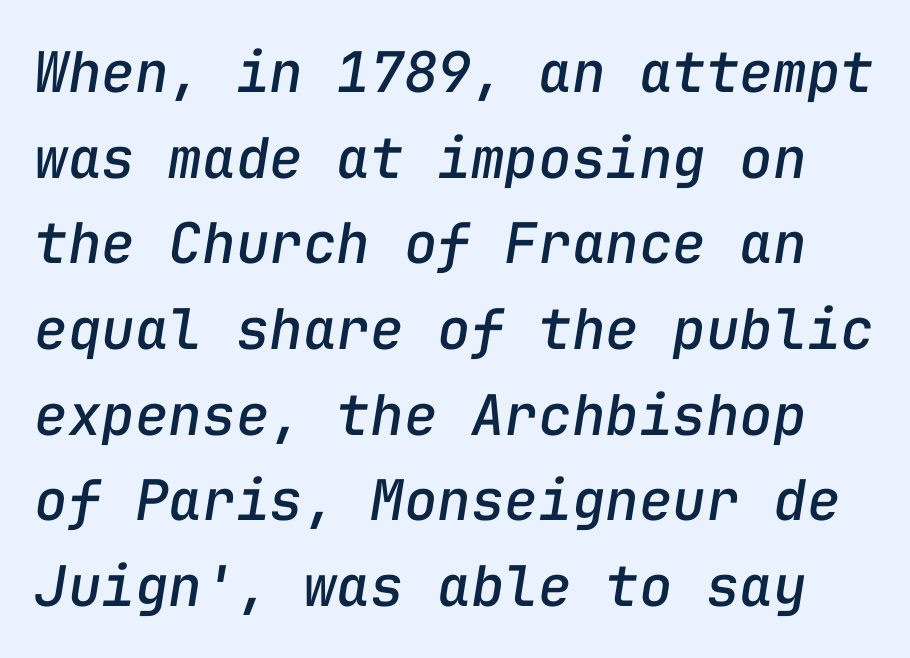
The image shows 56 px text type, italic (leaning right), monospaced; set normal line spacing (1.53x), normal letter spacing, not underlined; low stroke contrast and a medium x-height.
